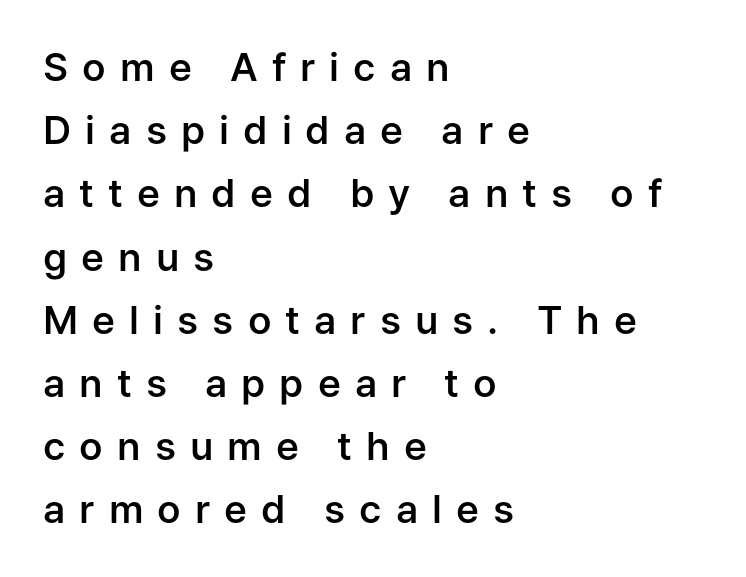
Q: Is the text bold? A: Semi-bold.
Q: Is the text italic (slanted)? A: No, it is upright.
Q: Is the typeface a serif or a sans-serif typeface? A: Sans-serif.
Q: Is the text underlined? A: No.
Q: How is the paragraph aligned? A: Left-aligned.
Q: Is the spacing between letters normal or unusually wide? A: Unusually wide.
Q: Is the spacing between lines tight, normal or loose? A: Normal.
Q: Width (condensed, normal, or wide)? A: Normal.
Q: Stroke contrast? A: Low.
Q: x-height? A: Medium.
Q: Monospaced? A: No.
